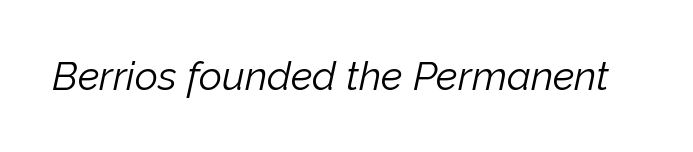
Q: Is the text bold? A: No.
Q: Is the text italic (slanted)? A: Yes, it leans right by about 12 degrees.
Q: Is the text underlined? A: No.
Q: Is the spacing between letters normal or unusually wide? A: Normal.
Q: Width (condensed, normal, or wide)? A: Normal.
Q: Stroke contrast? A: Low.
Q: x-height? A: Medium.
Q: Monospaced? A: No.
